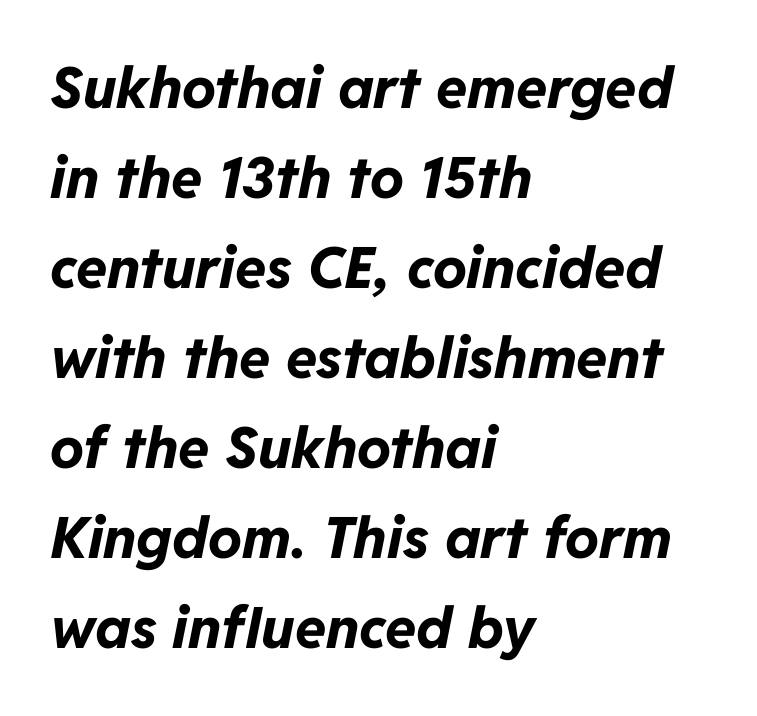
{"italic": "yes", "lean": "right", "slant_degrees": 11, "bold": "yes", "weight": "bold", "width": "normal", "stroke_contrast": "low", "x_height": "medium", "monospaced": "no", "underline": "no", "align": "left", "line_spacing": "normal", "line_spacing_ratio": 1.58, "letter_spacing": "normal", "letter_spacing_em": 0.0, "glyph_px": 57}
